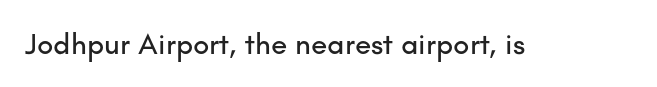
{"serif": "no", "italic": "no", "width": "normal", "stroke_contrast": "low", "x_height": "small", "monospaced": "no", "underline": "no", "letter_spacing": "normal", "letter_spacing_em": 0.0, "glyph_px": 30}
